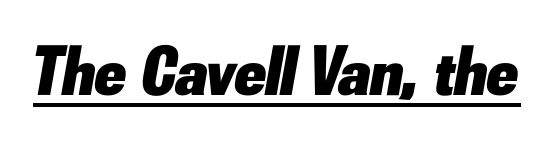
The image shows 70 px heavy type, italic (leaning right); set normal letter spacing, underlined; low stroke contrast and a small x-height.
